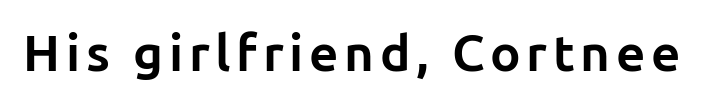
Q: Is the text bold? A: Yes.
Q: Is the text italic (slanted)? A: No, it is upright.
Q: Is the typeface a serif or a sans-serif typeface? A: Sans-serif.
Q: Is the text underlined? A: No.
Q: Width (condensed, normal, or wide)? A: Normal.
Q: Stroke contrast? A: Low.
Q: x-height? A: Medium.
Q: Monospaced? A: No.
